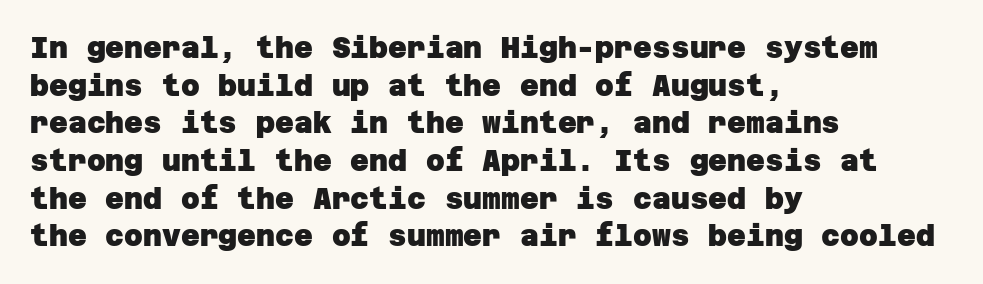
A full-strength bold gives these letters their thick strokes. This rendering features lettering with no underline. Characters follow at the spacing the type designer built in. Is there much room between lines? A standard amount, neither cramped nor airy.
